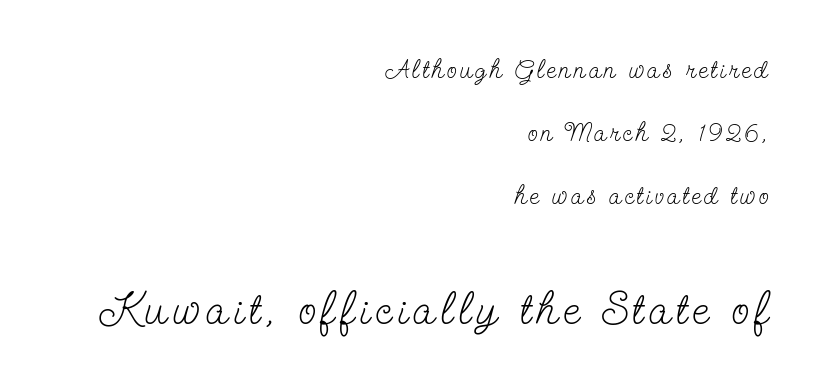
Q: Is the text bold? A: No.
Q: Is the text italic (slanted)? A: Yes.
Q: Is the typeface a serif or a sans-serif typeface? A: Serif.
Q: Is the text underlined? A: No.
Q: How is the paragraph aligned? A: Right-aligned.
Q: Is the spacing between lines tight, normal or loose? A: Loose.
Q: Which block of text is set in a larger size, the first (top) or the second (bottom)? A: The second (bottom) one.
Q: Width (condensed, normal, or wide)? A: Condensed.
Q: Stroke contrast? A: Low.
Q: x-height? A: Small.
Q: Monospaced? A: No.
